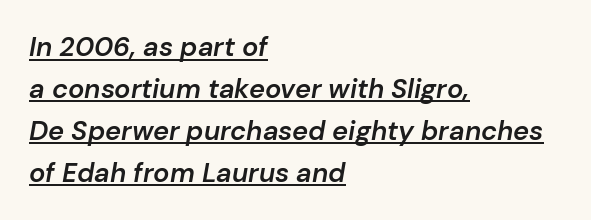
Q: Is the text bold? A: Semi-bold.
Q: Is the text italic (slanted)? A: Yes, it leans right by about 10 degrees.
Q: Is the text underlined? A: Yes.
Q: How is the paragraph aligned? A: Left-aligned.
Q: Is the spacing between letters normal or unusually wide? A: Normal.
Q: Is the spacing between lines tight, normal or loose? A: Normal.
